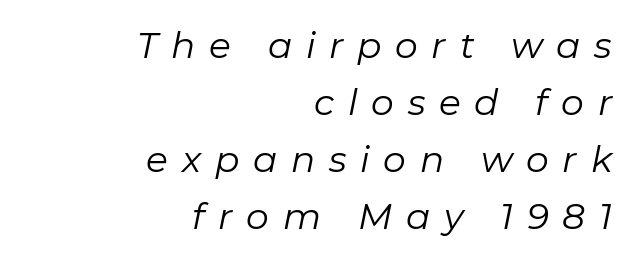
{"italic": "yes", "lean": "right", "slant_degrees": 11, "bold": "no", "weight": "regular", "width": "normal", "stroke_contrast": "low", "x_height": "medium", "monospaced": "no", "underline": "no", "align": "right", "line_spacing": "normal", "line_spacing_ratio": 1.58, "letter_spacing": "wide", "letter_spacing_em": 0.38, "glyph_px": 36}
